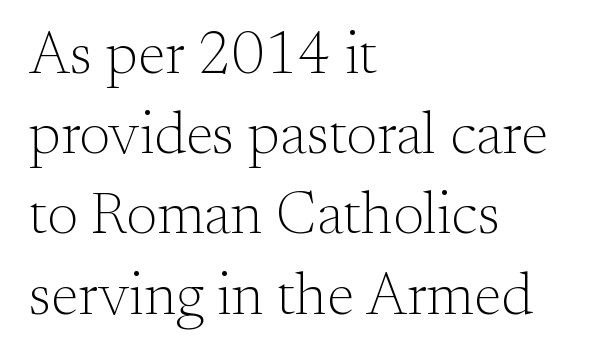
The image shows 59 px light serif type, upright; set left-aligned, normal line spacing (1.36x), normal letter spacing, not underlined; medium stroke contrast and a small x-height.
